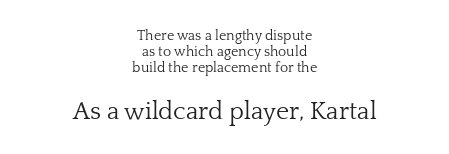
{"italic": "no", "bold": "no", "underline": "no", "align": "center", "line_spacing_ratio": 1.16, "letter_spacing": "normal", "letter_spacing_em": 0.0, "larger_block": "second", "size_ratio": 1.79, "glyph_px": 25}
